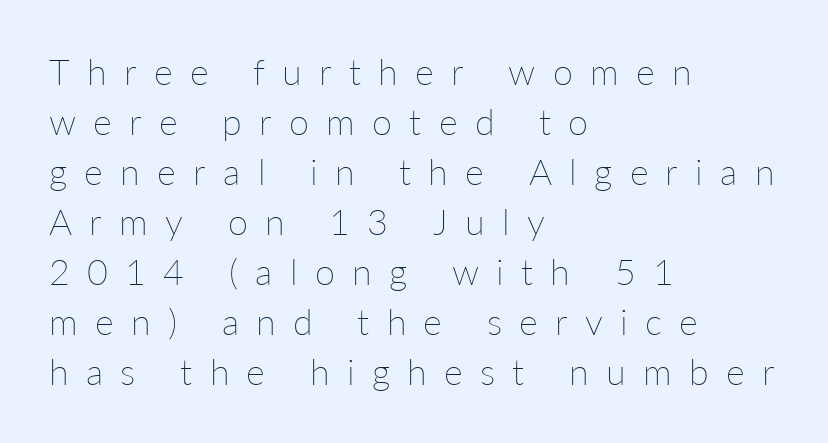
Q: Is the text bold? A: No.
Q: Is the text italic (slanted)? A: No, it is upright.
Q: Is the text underlined? A: No.
Q: How is the paragraph aligned? A: Left-aligned.
Q: Is the spacing between letters normal or unusually wide? A: Unusually wide.
Q: Is the spacing between lines tight, normal or loose? A: Normal.
Q: Width (condensed, normal, or wide)? A: Normal.
Q: Stroke contrast? A: Low.
Q: x-height? A: Medium.
Q: Monospaced? A: No.
